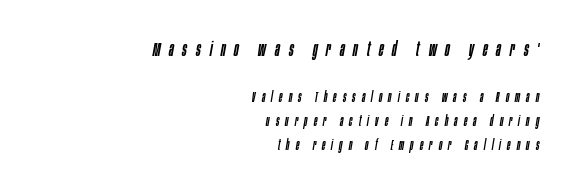
Compared with typical body copy, the letter spacing here is much looser. Decoration check: the copy has no underline. Two sizes are in play, and the larger belongs to the first block. Leading: standard.
